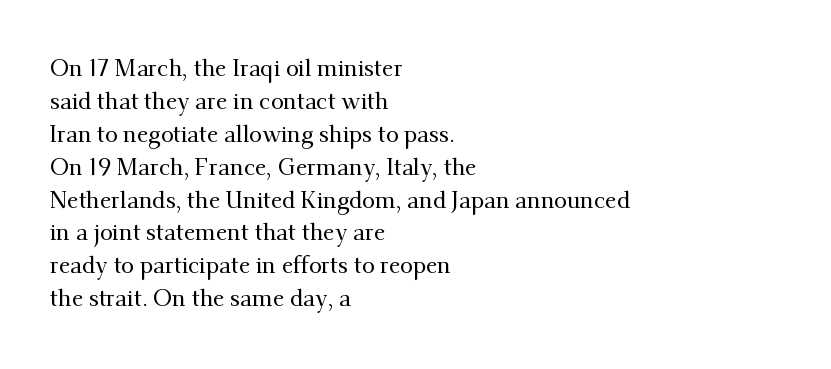
Plain, unruled lines of type. Letter spacing: default. Quick note: interline space is typical. Does the lettering tilt? It doesn't — this is upright. One-word summary of the alignment: left.
